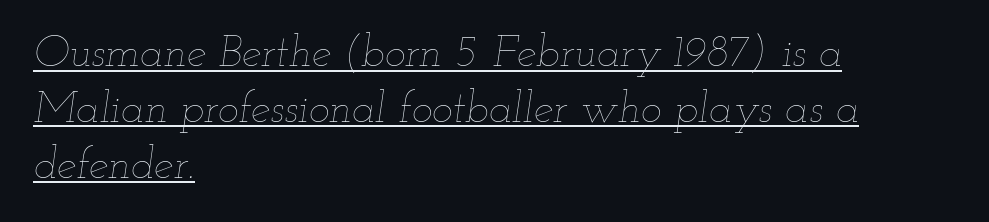
The image shows 44 px thin, wide type, italic (leaning right); set left-aligned, normal line spacing (1.27x), normal letter spacing, underlined; low stroke contrast and a small x-height.
